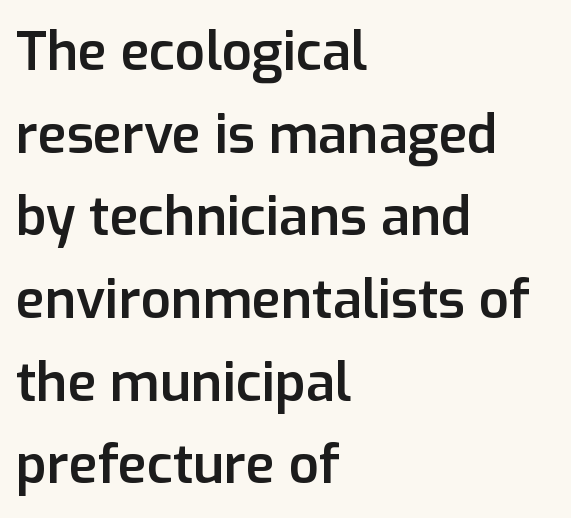
The image shows 53 px semibold sans-serif type, upright; set left-aligned, normal line spacing (1.56x), normal letter spacing, not underlined; low stroke contrast and a medium x-height.
